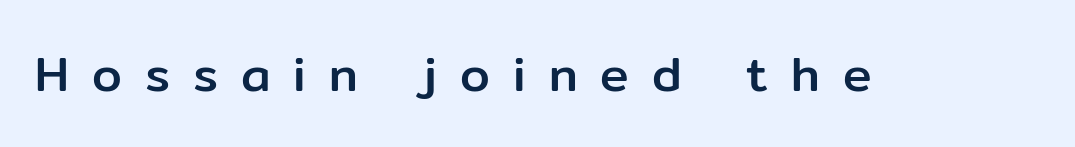
{"serif": "no", "italic": "no", "width": "normal", "stroke_contrast": "low", "x_height": "medium", "monospaced": "no", "underline": "no", "letter_spacing": "wide", "letter_spacing_em": 0.48, "glyph_px": 48}
